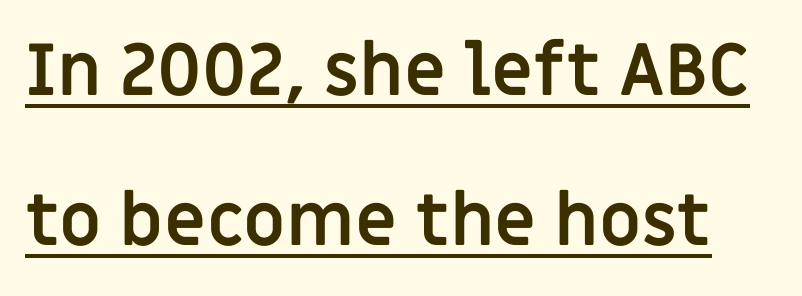
Q: Is the text bold? A: Yes.
Q: Is the text italic (slanted)? A: No, it is upright.
Q: Is the typeface a serif or a sans-serif typeface? A: Sans-serif.
Q: Is the text underlined? A: Yes.
Q: Is the spacing between letters normal or unusually wide? A: Normal.
Q: Is the spacing between lines tight, normal or loose? A: Loose.
Q: Width (condensed, normal, or wide)? A: Normal.
Q: Stroke contrast? A: Low.
Q: x-height? A: Large.
Q: Monospaced? A: No.
